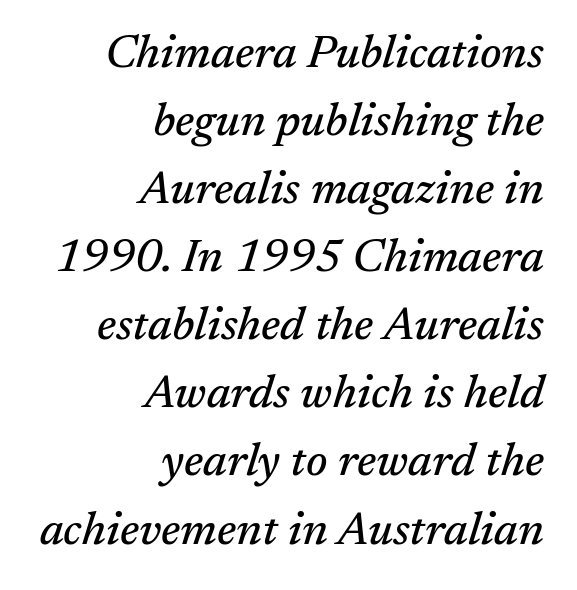
The image shows 46 px serif type, italic (leaning right); set right-aligned, normal line spacing (1.48x), normal letter spacing, not underlined; medium stroke contrast and a medium x-height.
